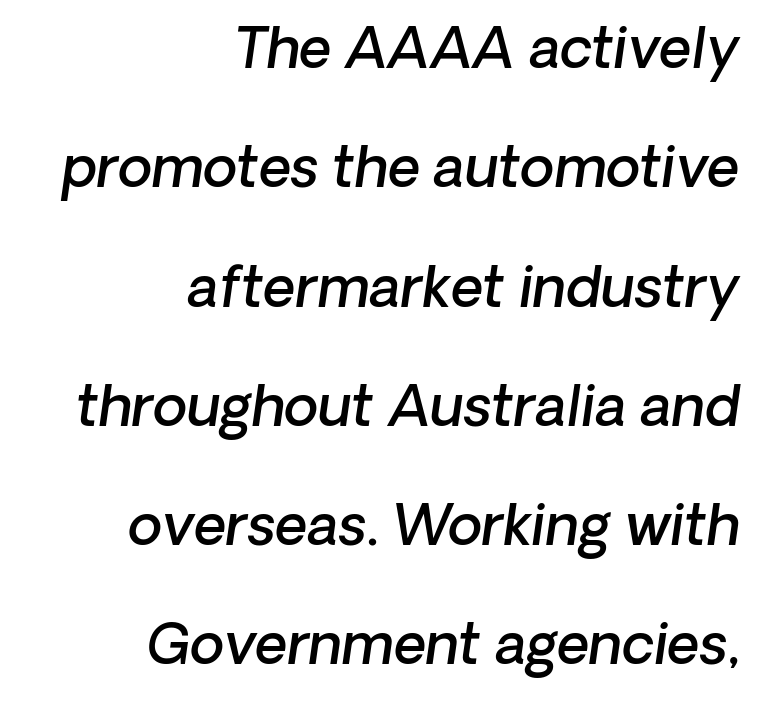
Descender tails drop into unmarked territory. Is the letter spacing exaggerated? No — it looks like the ordinary default. The passage is arranged like a letterhead date or caption credit — flush right. The line-height multiplier appears high, well above default.
